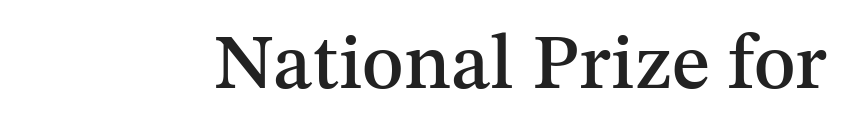
Q: Is the text italic (slanted)? A: No, it is upright.
Q: Is the typeface a serif or a sans-serif typeface? A: Serif.
Q: Is the text underlined? A: No.
Q: Is the spacing between letters normal or unusually wide? A: Normal.
Q: Width (condensed, normal, or wide)? A: Normal.
Q: Stroke contrast? A: Medium.
Q: x-height? A: Medium.
Q: Monospaced? A: No.
